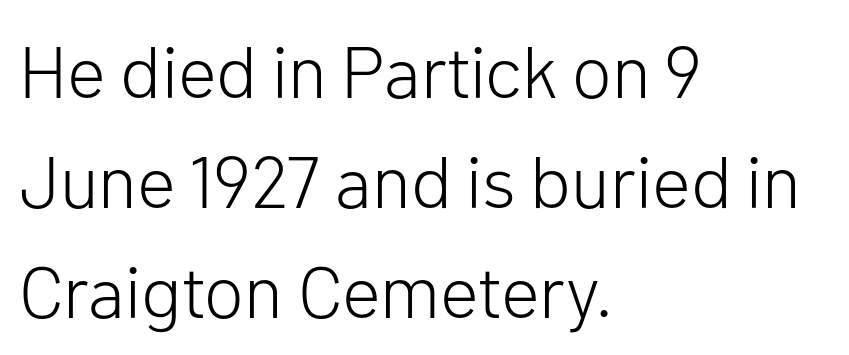
Look at the tracking — it's just the regular setting, nothing added. Does the type have serifs? No, each stem ends abruptly. Is the block centered? No — it sits flush against the left margin. Summary of vertical rhythm: regular, with standard interline spacing. Descender tails drop into unmarked territory. The weight tops out at a normal text grade.
